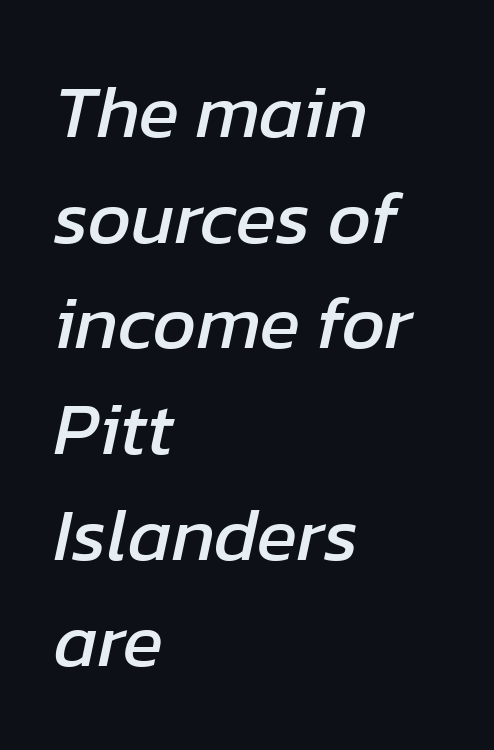
Caption: multi-line text, flush left, ragged right. Just letters on the line, the space beneath them empty. The rendering uses natural spacing where letterforms have individual widths. Tall strokes in this sample are angled rather than plumb. No extra tracking has been applied to these lines. Students, observe: this is what conventionally led text looks like.
